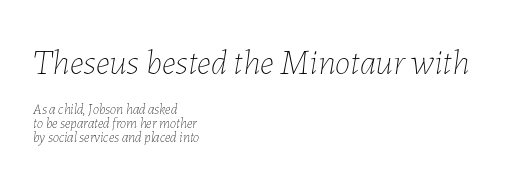
Q: Is the text bold? A: No.
Q: Is the text italic (slanted)? A: Yes, it leans right by about 7 degrees.
Q: Is the text underlined? A: No.
Q: How is the paragraph aligned? A: Left-aligned.
Q: Is the spacing between letters normal or unusually wide? A: Normal.
Q: Is the spacing between lines tight, normal or loose? A: Tight.
Q: Which block of text is set in a larger size, the first (top) or the second (bottom)? A: The first (top) one.
Q: Width (condensed, normal, or wide)? A: Normal.
Q: Stroke contrast? A: Low.
Q: x-height? A: Medium.
Q: Monospaced? A: No.
